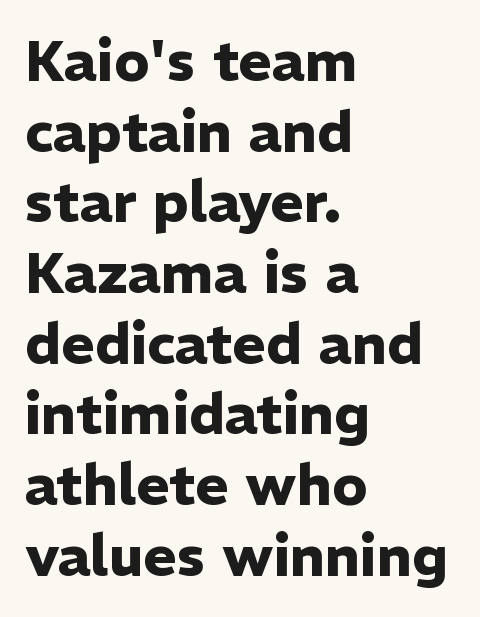
The image shows 57 px heavy sans-serif type, upright; set left-aligned, line spacing 1.24x, normal letter spacing, not underlined; low stroke contrast and a medium x-height.
